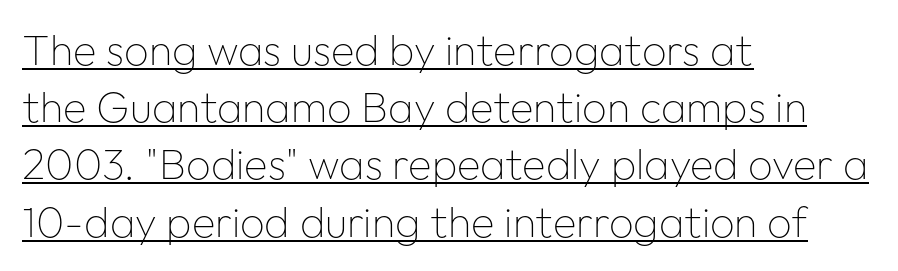
The image shows 43 px thin sans-serif type, upright; set left-aligned, normal line spacing (1.33x), normal letter spacing, underlined; low stroke contrast and a medium x-height.
